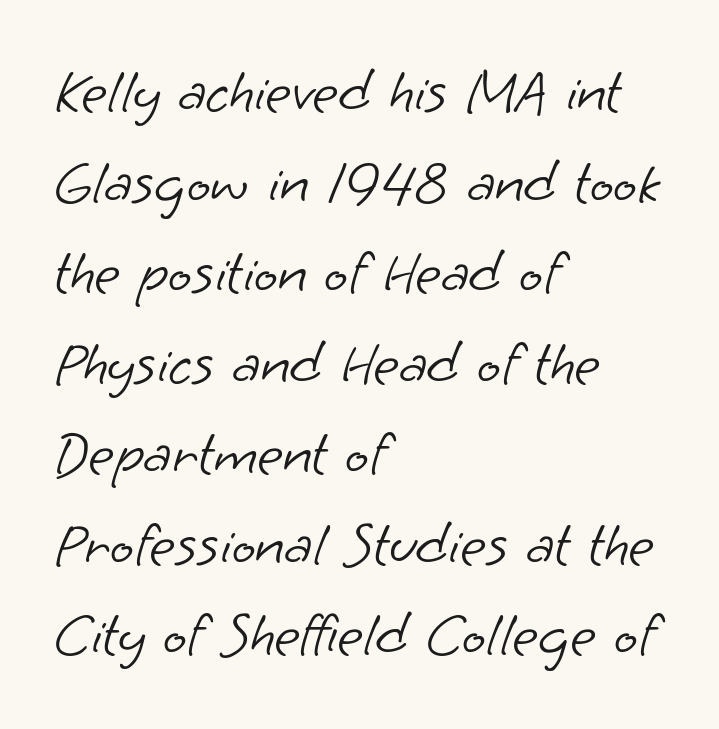
The image shows 62 px light sans-serif type; set left-aligned, normal line spacing (1.46x), normal letter spacing, not underlined; low stroke contrast and a small x-height.
